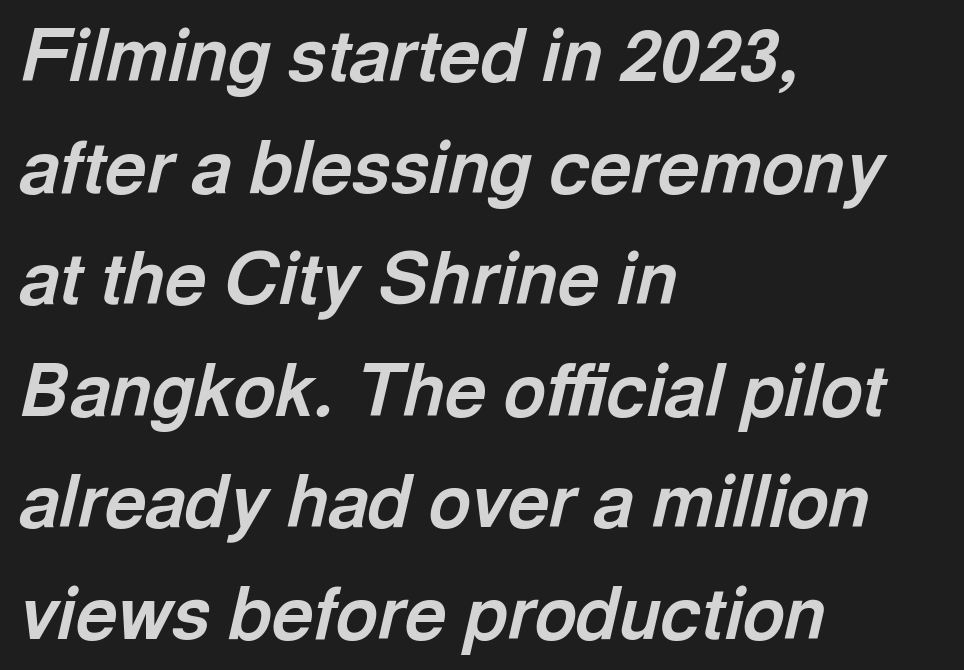
The image shows 72 px bold type, italic (leaning right); set left-aligned, normal line spacing (1.55x), normal letter spacing, not underlined; a medium x-height.
